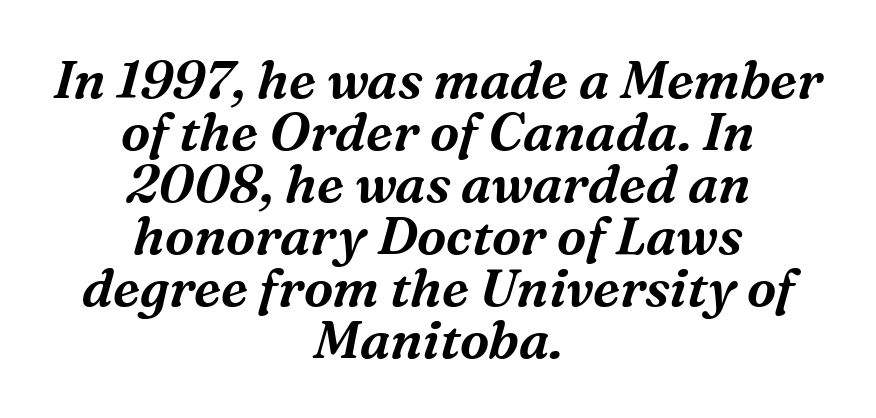
Q: Is the text italic (slanted)? A: Yes, it leans right by about 16 degrees.
Q: Is the typeface a serif or a sans-serif typeface? A: Serif.
Q: Is the text underlined? A: No.
Q: How is the paragraph aligned? A: Centered.
Q: Is the spacing between letters normal or unusually wide? A: Normal.
Q: Is the spacing between lines tight, normal or loose? A: Tight.
Q: Width (condensed, normal, or wide)? A: Normal.
Q: Stroke contrast? A: Medium.
Q: x-height? A: Medium.
Q: Monospaced? A: No.
